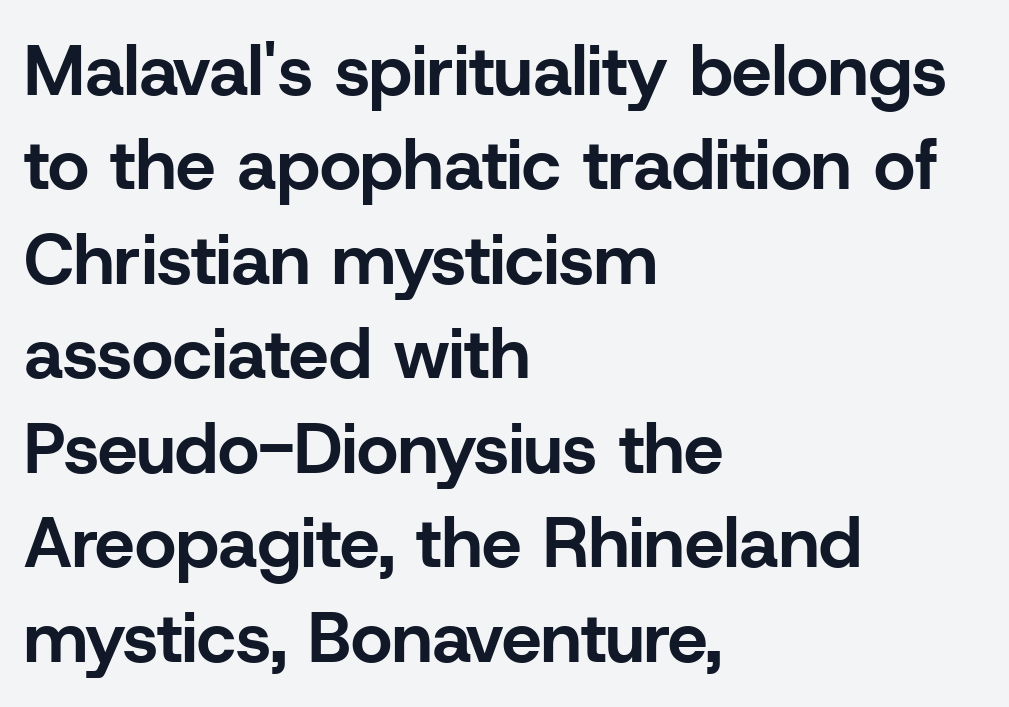
{"serif": "no", "italic": "no", "bold": "yes", "weight": "bold", "width": "normal", "stroke_contrast": "low", "x_height": "medium", "monospaced": "no", "underline": "no", "align": "left", "line_spacing": "normal", "line_spacing_ratio": 1.33, "letter_spacing": "normal", "letter_spacing_em": 0.0, "glyph_px": 71}
